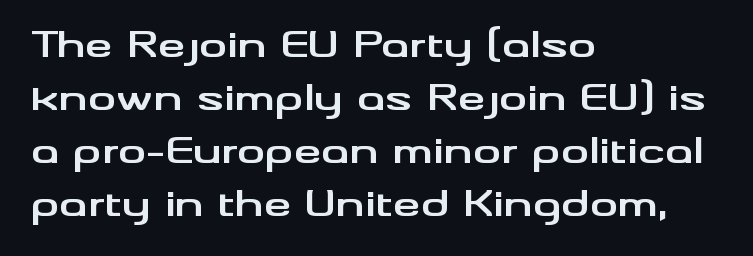
Q: Is the text bold? A: Yes.
Q: Is the text italic (slanted)? A: No, it is upright.
Q: Is the typeface a serif or a sans-serif typeface? A: Sans-serif.
Q: Is the text underlined? A: No.
Q: How is the paragraph aligned? A: Left-aligned.
Q: Is the spacing between letters normal or unusually wide? A: Normal.
Q: Is the spacing between lines tight, normal or loose? A: Normal.
Q: Width (condensed, normal, or wide)? A: Wide.
Q: Stroke contrast? A: Medium.
Q: x-height? A: Small.
Q: Monospaced? A: No.
